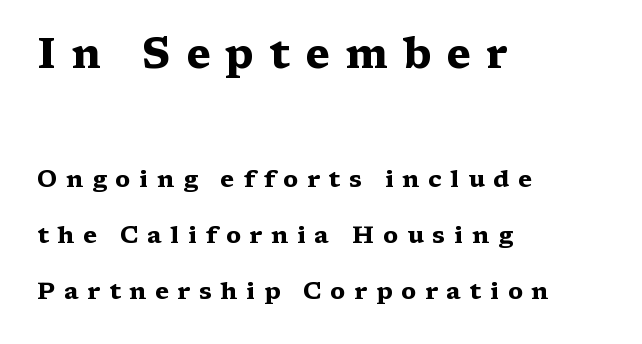
{"serif": "yes", "italic": "no", "bold": "yes", "weight": "heavy", "width": "wide", "stroke_contrast": "medium", "x_height": "medium", "monospaced": "no", "underline": "no", "align": "left", "line_spacing": "loose", "line_spacing_ratio": 2.34, "letter_spacing": "wide", "letter_spacing_em": 0.36, "larger_block": "first", "size_ratio": 1.75, "glyph_px": 42}
